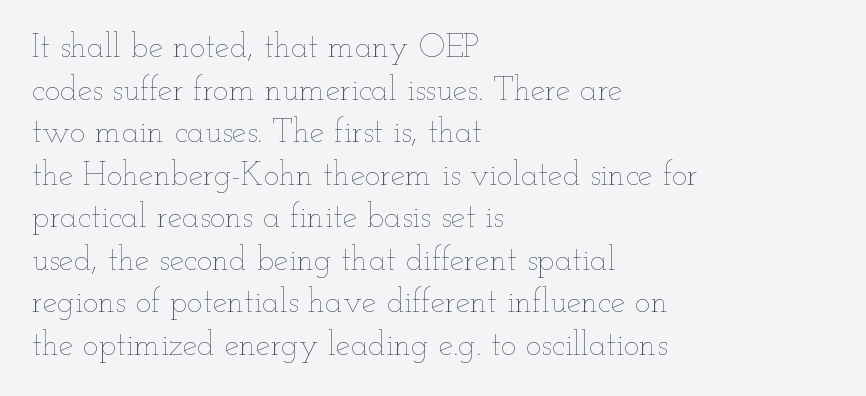
Q: Is the text bold? A: No.
Q: Is the text italic (slanted)? A: No, it is upright.
Q: Is the text underlined? A: No.
Q: How is the paragraph aligned? A: Left-aligned.
Q: Is the spacing between letters normal or unusually wide? A: Normal.
Q: Is the spacing between lines tight, normal or loose? A: Normal.
Q: Width (condensed, normal, or wide)? A: Wide.
Q: Stroke contrast? A: Low.
Q: x-height? A: Small.
Q: Monospaced? A: No.
